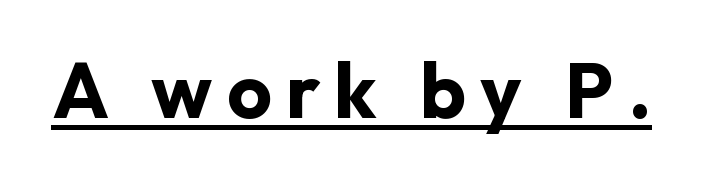
Looks like someone drew a line under every word here. Heavy-handed strokes throughout: this text is bold. Serif or sans? Sans — the stroke terminals are bare. This sample has the flowing, uneven cadence of proportional lettering. Italic: no, the glyphs are upright roman.
